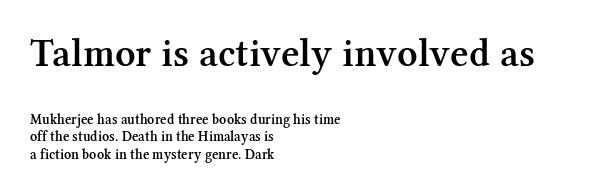
The image shows 40 px semibold serif type, upright; set left-aligned, line spacing 1.23x, normal letter spacing, not underlined; the first (top) block is 2.86x larger; medium stroke contrast and a medium x-height.
